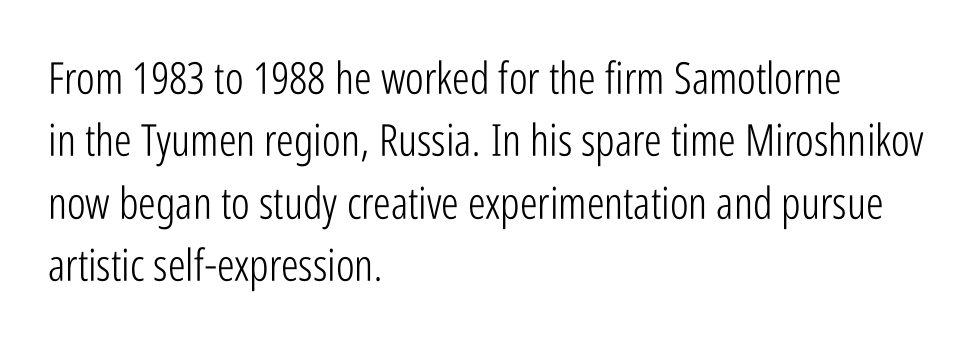
Only glyphs here, with clear space below each row. Observe the absence of serifs on each vertical stroke in this sample. Quick note: not italic, upright. The compositor pushed each line to the left boundary. The letterforms sit at book weight or below.
